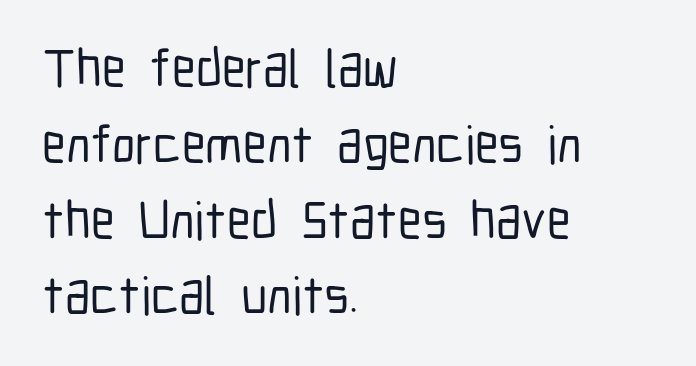
The image shows 53 px condensed sans-serif type, upright; set left-aligned, normal line spacing (1.43x), normal letter spacing, not underlined; low stroke contrast and a medium x-height.
